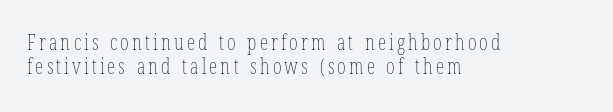
Q: Is the text bold? A: No.
Q: Is the text italic (slanted)? A: No, it is upright.
Q: Is the text underlined? A: No.
Q: How is the paragraph aligned? A: Left-aligned.
Q: Is the spacing between lines tight, normal or loose? A: Tight.
